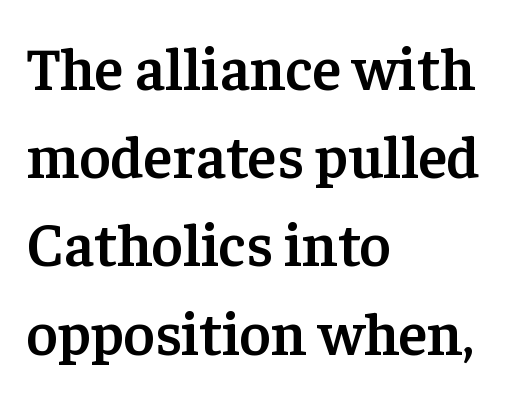
Q: Is the text bold? A: Semi-bold.
Q: Is the text italic (slanted)? A: No, it is upright.
Q: Is the typeface a serif or a sans-serif typeface? A: Serif.
Q: Is the text underlined? A: No.
Q: How is the paragraph aligned? A: Left-aligned.
Q: Is the spacing between letters normal or unusually wide? A: Normal.
Q: Is the spacing between lines tight, normal or loose? A: Normal.
Q: Width (condensed, normal, or wide)? A: Normal.
Q: Stroke contrast? A: Low.
Q: x-height? A: Medium.
Q: Monospaced? A: No.
